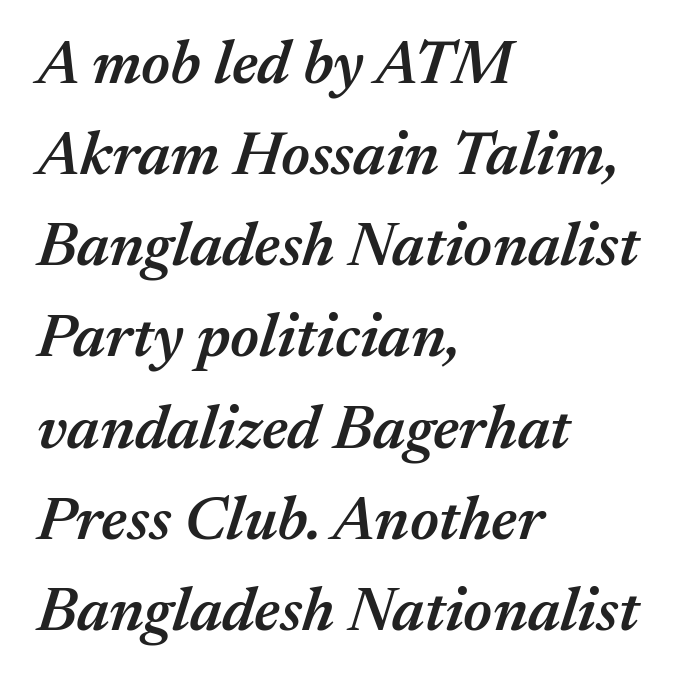
Words float on clear page, feet unadorned. The lettering tilts uniformly, giving the passage an italic look. The rendering uses a moderate line-height, typical for paragraphs. Character widths vary here, with narrow letters taking less room than wide ones. All the whitespace from short lines collects on the right. The horizontal fit of the characters is conventional and even.
